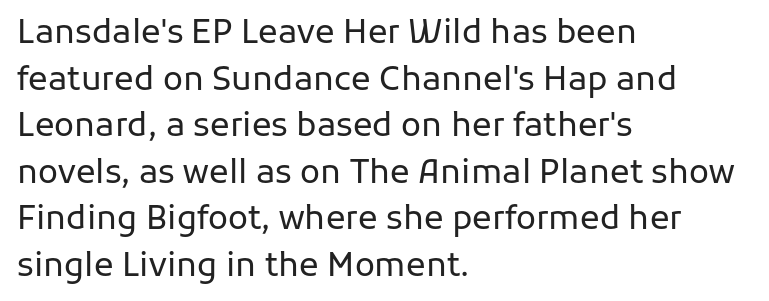
The image shows 33 px regular-weight sans-serif type, upright; set left-aligned, normal line spacing (1.41x), normal letter spacing, not underlined; low stroke contrast and a medium x-height.
